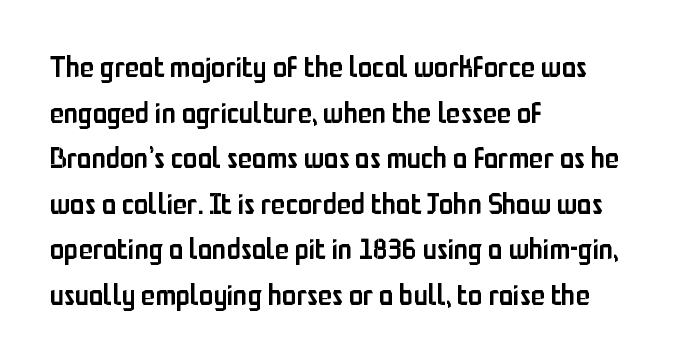
The letters are semibold — heavier than regular but short of a full bold. The lettering stays uniformly vertical, giving the passage a roman look. Where is the straight margin? On the left. The font family rendered here belongs to the sans-serif group.
